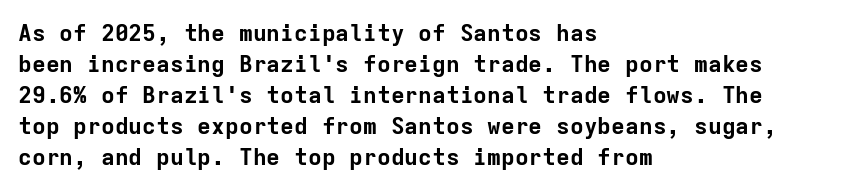
Caption: bold face, heavy strokes. Compared with typical body copy, the letter spacing here is the same. Line starts are locked; line ends wander. The axis of the letterforms is exactly vertical.
